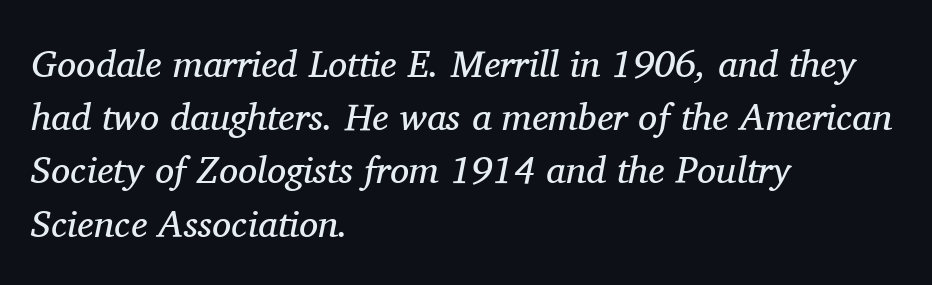
{"serif": "yes", "italic": "yes", "lean": "right", "slant_degrees": 11, "bold": "no", "weight": "regular", "width": "normal", "stroke_contrast": "medium", "x_height": "medium", "monospaced": "no", "underline": "no", "align": "left", "line_spacing": "normal", "line_spacing_ratio": 1.4, "letter_spacing": "normal", "letter_spacing_em": 0.0, "glyph_px": 38}
